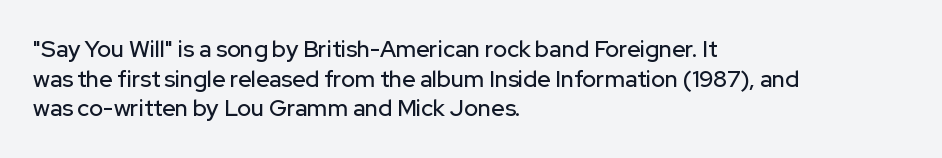
Descenders are the only things crossing below the line. A classic flush-left, rag-right setting is used for this passage. Upright lettering throughout. Quick note: interline space is typical. Letter spacing: default.
